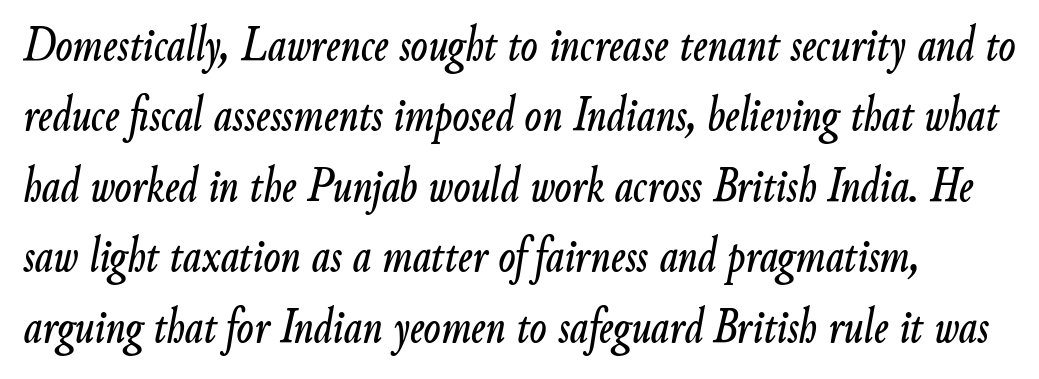
Q: Is the text italic (slanted)? A: Yes, it leans right by about 9 degrees.
Q: Is the text underlined? A: No.
Q: Is the spacing between letters normal or unusually wide? A: Normal.
Q: Is the spacing between lines tight, normal or loose? A: Normal.
Q: Width (condensed, normal, or wide)? A: Condensed.
Q: Stroke contrast? A: Low.
Q: x-height? A: Small.
Q: Monospaced? A: No.
